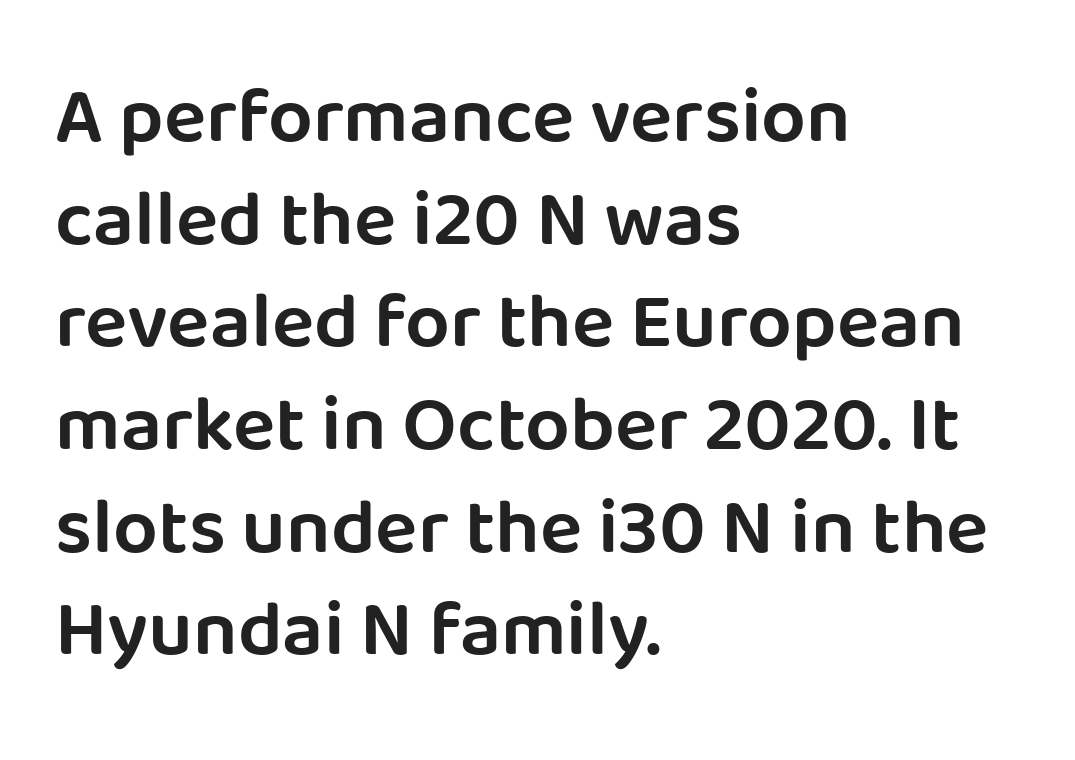
Note: no serifs on the glyphs. Anything drawn beneath the words? Only blank space. What stands out about the letter spacing? Nothing — it is the standard amount. The letters stand upright; this is a roman face.
